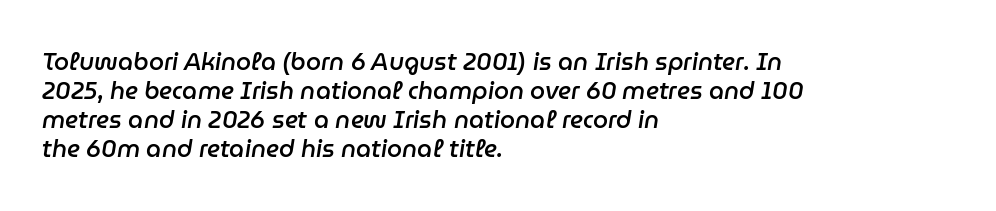
The image shows 24 px text type, italic (leaning right); set left-aligned, line spacing 1.21x, normal letter spacing, not underlined.
